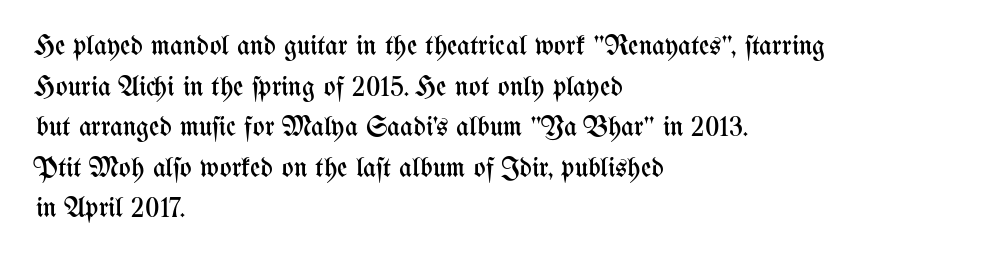
The image shows 28 px regular-weight, condensed type, upright; set left-aligned, normal line spacing (1.45x), normal letter spacing, not underlined; medium stroke contrast and a medium x-height.
